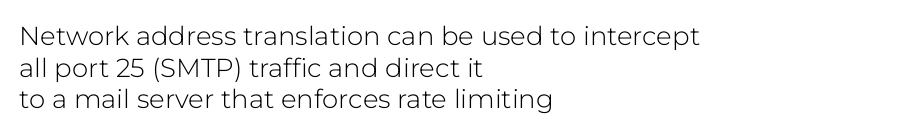
{"italic": "no", "bold": "no", "underline": "no", "align": "left", "line_spacing_ratio": 1.22, "letter_spacing": "normal", "letter_spacing_em": 0.0, "glyph_px": 26}
